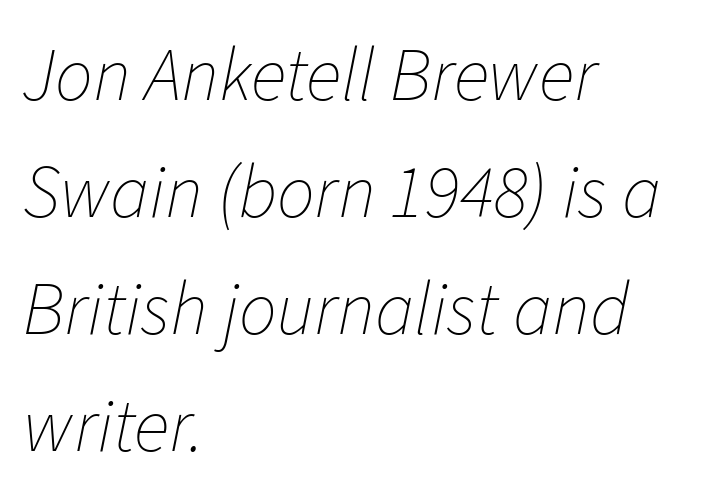
The image shows 75 px thin type, italic (leaning right); set left-aligned, normal line spacing (1.56x), normal letter spacing, not underlined; low stroke contrast and a medium x-height.
